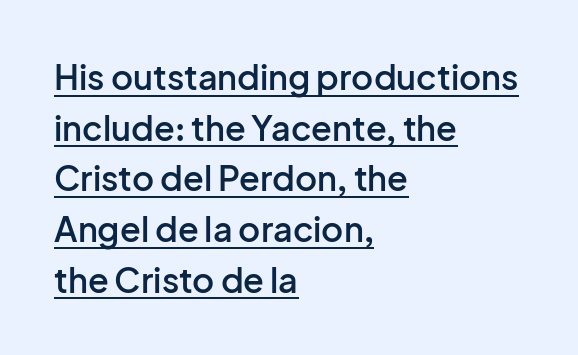
{"serif": "no", "italic": "no", "bold": "semi", "weight": "semibold", "width": "normal", "stroke_contrast": "low", "x_height": "medium", "monospaced": "no", "underline": "yes", "align": "left", "line_spacing": "normal", "line_spacing_ratio": 1.49, "letter_spacing": "normal", "letter_spacing_em": 0.0, "glyph_px": 34}
